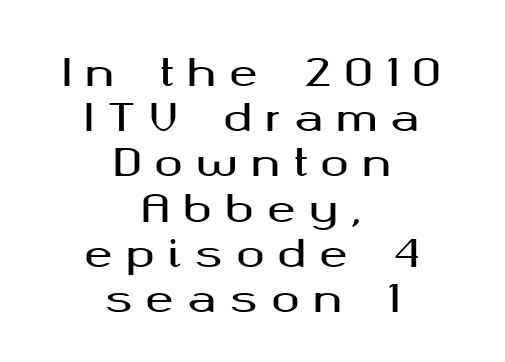
The image shows 38 px wide sans-serif type, upright; set centered, line spacing 1.19x, unusually wide letter spacing (+0.35 em), not underlined; medium stroke contrast and a medium x-height.
